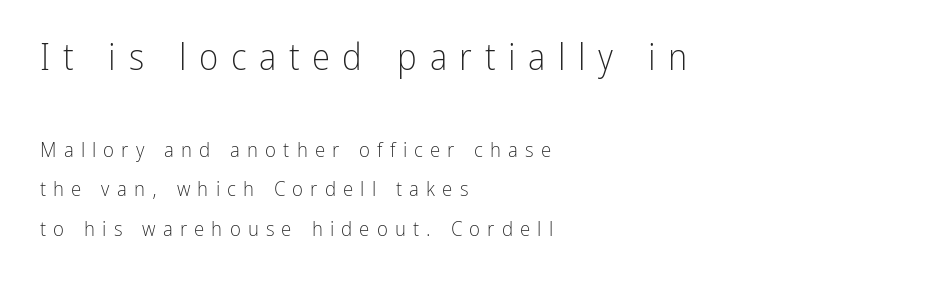
{"serif": "no", "italic": "no", "bold": "no", "weight": "light", "width": "condensed", "stroke_contrast": "low", "x_height": "medium", "monospaced": "no", "underline": "no", "align": "left", "line_spacing_ratio": 1.89, "letter_spacing": "wide", "letter_spacing_em": 0.34, "larger_block": "first", "size_ratio": 1.76, "glyph_px": 37}
